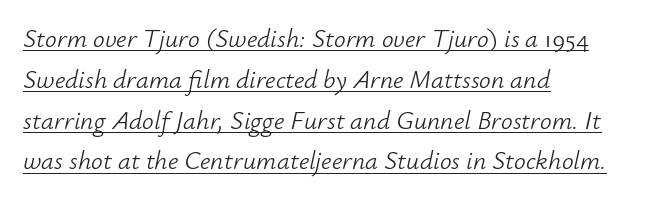
The image shows 26 px text type, italic (leaning right); set left-aligned, normal line spacing (1.57x), normal letter spacing, underlined.
